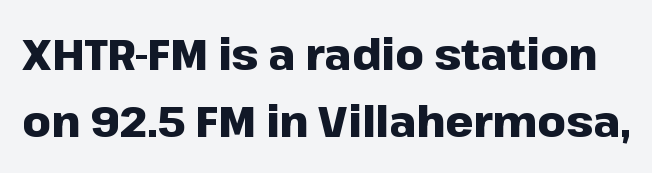
Honestly, the row spacing looks completely unremarkable. Pretty heavy lettering here — definitely bold. The letters advance in unequal steps, a hallmark of proportional type. The face used here is a sans, in the tradition of grotesques and geometrics.
